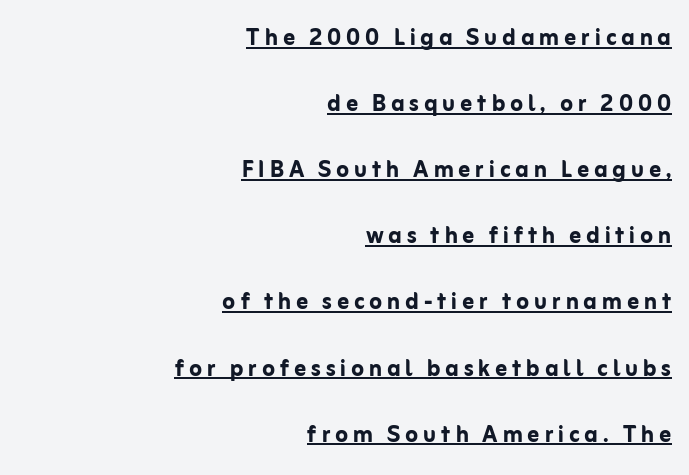
Q: Is the text bold? A: Yes.
Q: Is the text italic (slanted)? A: No, it is upright.
Q: Is the typeface a serif or a sans-serif typeface? A: Sans-serif.
Q: Is the text underlined? A: Yes.
Q: How is the paragraph aligned? A: Right-aligned.
Q: Is the spacing between lines tight, normal or loose? A: Loose.
Q: Width (condensed, normal, or wide)? A: Normal.
Q: Stroke contrast? A: Low.
Q: x-height? A: Medium.
Q: Monospaced? A: No.
